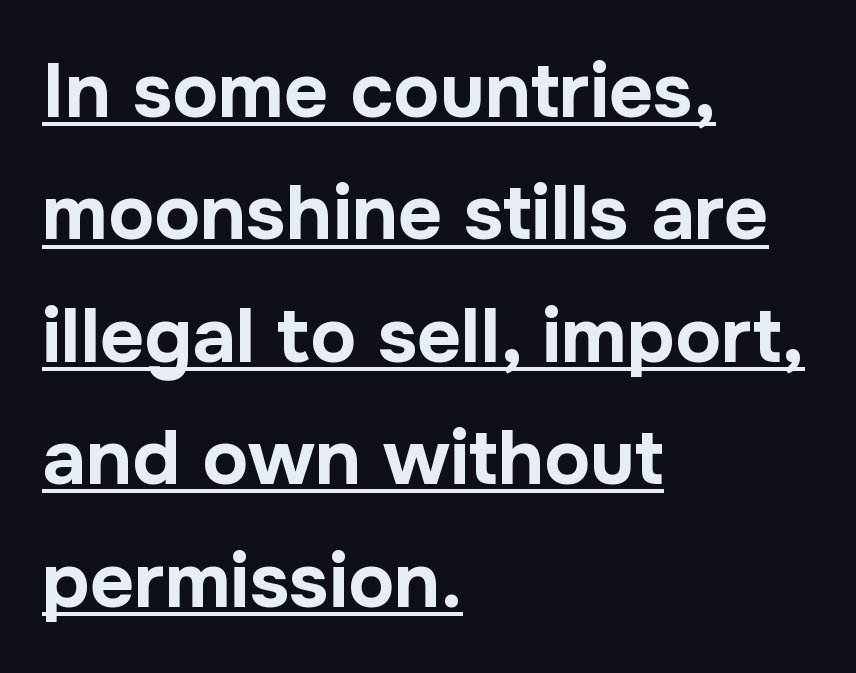
Visually the block forms a straight wall on the left and a jagged coastline on the right. In designer terms, the underline attribute is active on this setting. Students, note that the glyphs here touch the page at normal intervals. The rendering uses a moderate line-height, typical for paragraphs. Spacing verdict: proportional, widths tailored to each character. The characters display no serif detailing; their extremities are plain.
